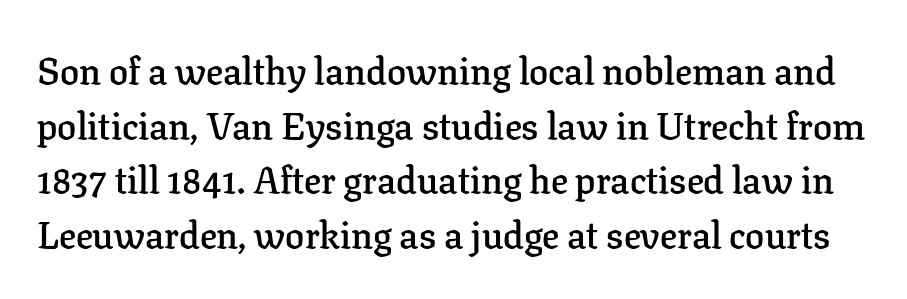
Students, note that the glyphs here touch the page at normal intervals. Firm but not heavy-handed strokes: this text is semibold. Each letter's strokes conclude with small projecting serifs. Varying glyph widths throughout — classic text-font behaviour. Posture: vertical. No word sits above an underline.
